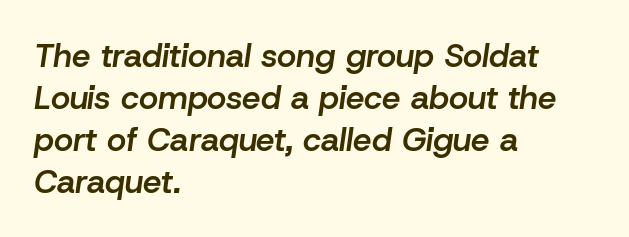
If you drew a ruler down the left edge, every line would touch it. Students, observe: this is what conventionally led text looks like. These lines are rendered in a variable-pitch font. The passage shown is semibold, sitting just below true bold. The line texture is even and compact thanks to regular tracking. Any mark beneath the type? The region is blank.
